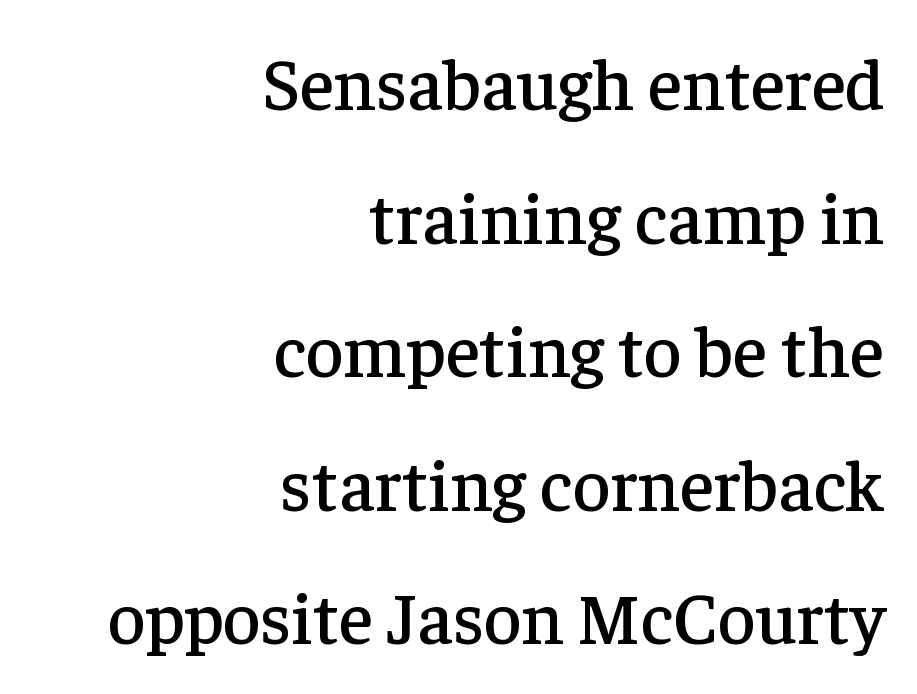
Q: Is the text italic (slanted)? A: No, it is upright.
Q: Is the typeface a serif or a sans-serif typeface? A: Serif.
Q: Is the text underlined? A: No.
Q: How is the paragraph aligned? A: Right-aligned.
Q: Is the spacing between letters normal or unusually wide? A: Normal.
Q: Width (condensed, normal, or wide)? A: Normal.
Q: Stroke contrast? A: Low.
Q: x-height? A: Medium.
Q: Monospaced? A: No.
